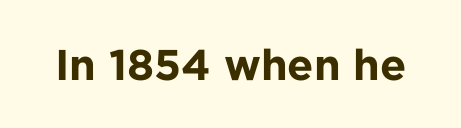
{"serif": "no", "italic": "no", "bold": "yes", "weight": "bold", "width": "normal", "stroke_contrast": "low", "x_height": "medium", "monospaced": "no", "underline": "no", "letter_spacing": "normal", "letter_spacing_em": 0.0, "glyph_px": 43}
